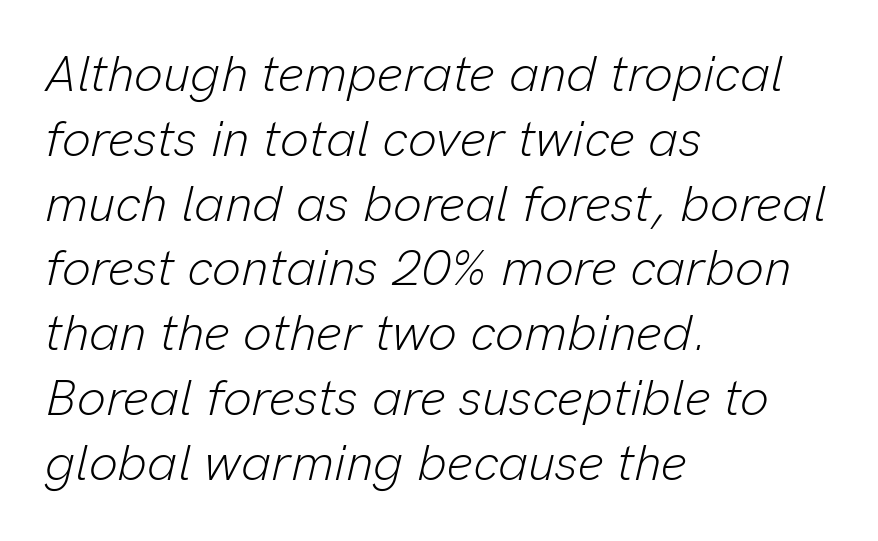
Q: Is the text bold? A: No.
Q: Is the text italic (slanted)? A: Yes, it leans right by about 13 degrees.
Q: Is the text underlined? A: No.
Q: How is the paragraph aligned? A: Left-aligned.
Q: Is the spacing between letters normal or unusually wide? A: Normal.
Q: Is the spacing between lines tight, normal or loose? A: Normal.
Q: Width (condensed, normal, or wide)? A: Normal.
Q: Stroke contrast? A: Low.
Q: x-height? A: Medium.
Q: Monospaced? A: No.
